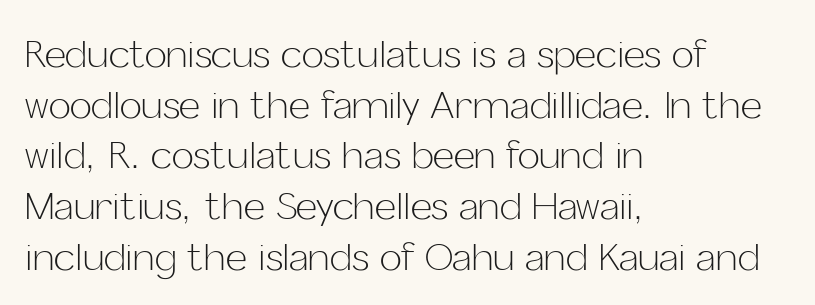
Proportional: the letters do not fall into vertical columns. This is not heavy type; no bold has been used. Descenders hang freely into open space. This sample uses plain, unmodified letter spacing. The typesetter chose a ragged-right arrangement here.
